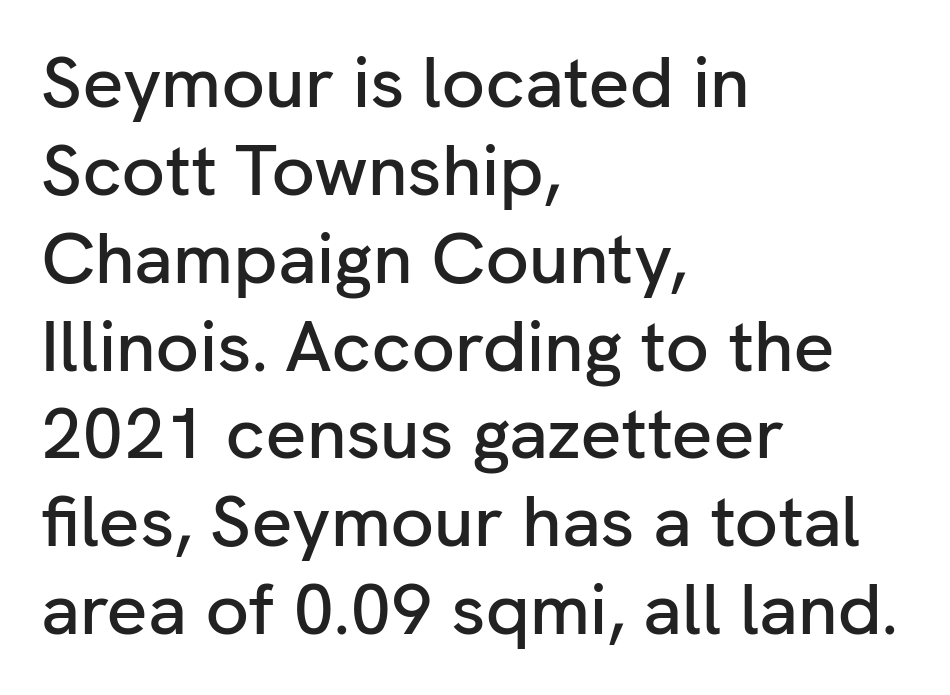
Q: Is the text italic (slanted)? A: No, it is upright.
Q: Is the typeface a serif or a sans-serif typeface? A: Sans-serif.
Q: Is the text underlined? A: No.
Q: How is the paragraph aligned? A: Left-aligned.
Q: Is the spacing between letters normal or unusually wide? A: Normal.
Q: Width (condensed, normal, or wide)? A: Normal.
Q: Stroke contrast? A: Low.
Q: x-height? A: Medium.
Q: Monospaced? A: No.
